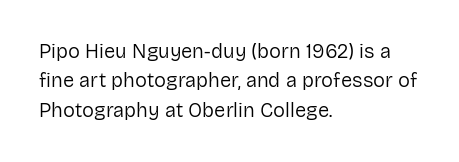
{"italic": "no", "bold": "no", "underline": "no", "align": "left", "line_spacing": "normal", "line_spacing_ratio": 1.47, "letter_spacing": "normal", "letter_spacing_em": 0.0, "glyph_px": 20}
